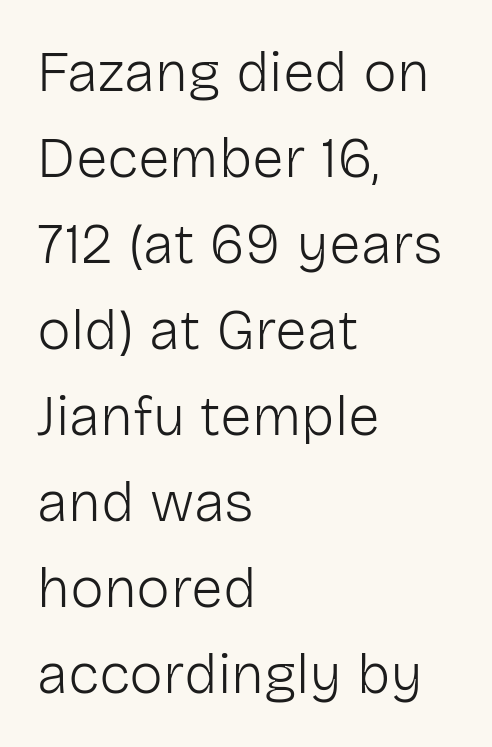
The image shows 57 px light sans-serif type, upright; set left-aligned, normal line spacing (1.51x), normal letter spacing, not underlined; low stroke contrast and a medium x-height.
